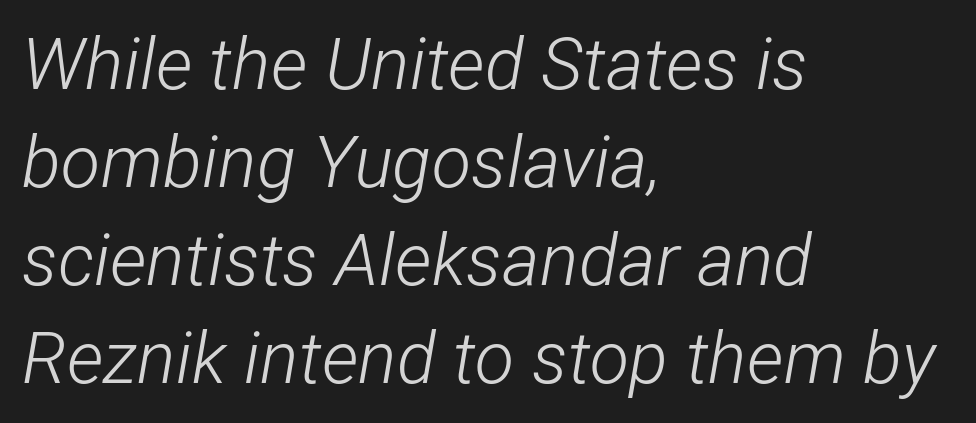
{"italic": "yes", "lean": "right", "slant_degrees": 12, "bold": "no", "weight": "light", "width": "condensed", "stroke_contrast": "low", "x_height": "medium", "monospaced": "no", "underline": "no", "align": "left", "line_spacing": "normal", "line_spacing_ratio": 1.36, "letter_spacing": "normal", "letter_spacing_em": 0.0, "glyph_px": 72}
